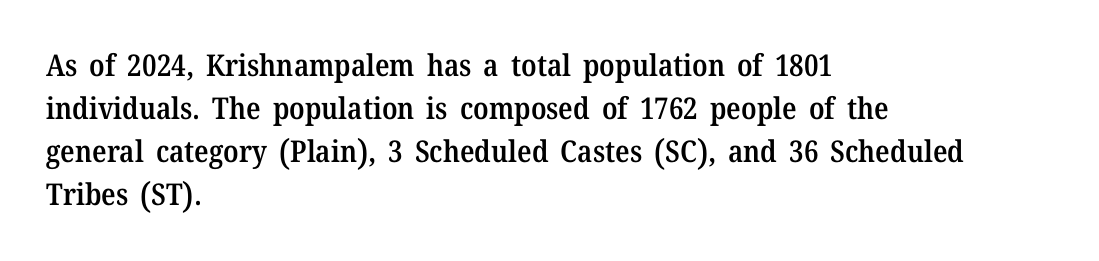
Q: Is the text bold? A: Semi-bold.
Q: Is the text italic (slanted)? A: No, it is upright.
Q: Is the typeface a serif or a sans-serif typeface? A: Serif.
Q: Is the text underlined? A: No.
Q: How is the paragraph aligned? A: Left-aligned.
Q: Is the spacing between letters normal or unusually wide? A: Normal.
Q: Is the spacing between lines tight, normal or loose? A: Normal.
Q: Width (condensed, normal, or wide)? A: Normal.
Q: Stroke contrast? A: Medium.
Q: x-height? A: Medium.
Q: Monospaced? A: No.
